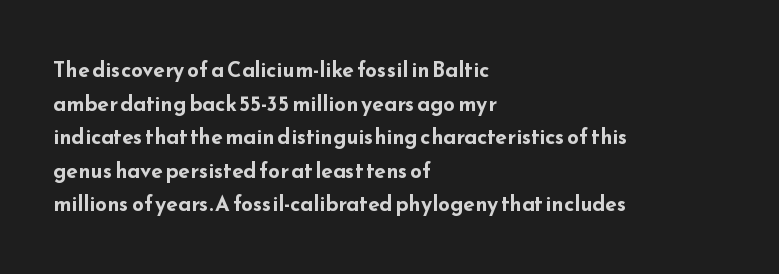
The image shows 21 px bold type, upright; set left-aligned, normal line spacing (1.6x), normal letter spacing, not underlined.
